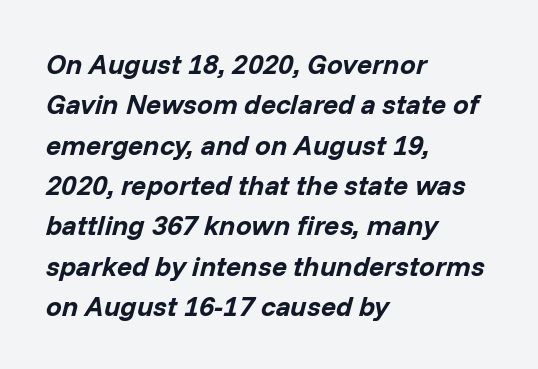
Q: Is the text bold? A: Yes.
Q: Is the text italic (slanted)? A: Yes, it leans right by about 14 degrees.
Q: Is the text underlined? A: No.
Q: How is the paragraph aligned? A: Left-aligned.
Q: Is the spacing between letters normal or unusually wide? A: Normal.
Q: Is the spacing between lines tight, normal or loose? A: Normal.
Q: Width (condensed, normal, or wide)? A: Normal.
Q: Stroke contrast? A: Low.
Q: x-height? A: Medium.
Q: Monospaced? A: No.
